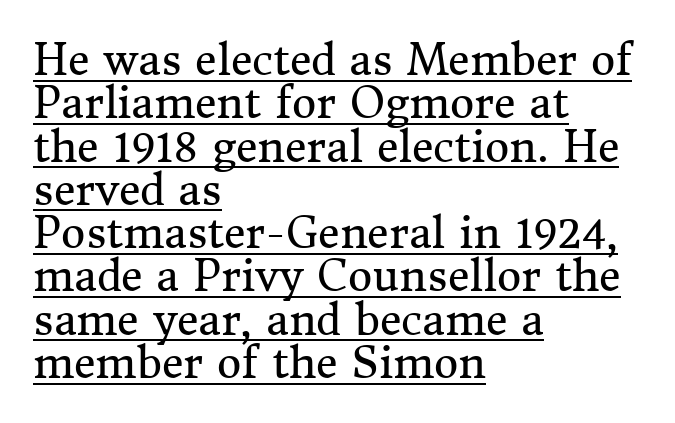
The image shows 42 px regular-weight serif type, upright; set left-aligned, tight line spacing (1.03x), normal letter spacing, underlined; medium stroke contrast and a medium x-height.
